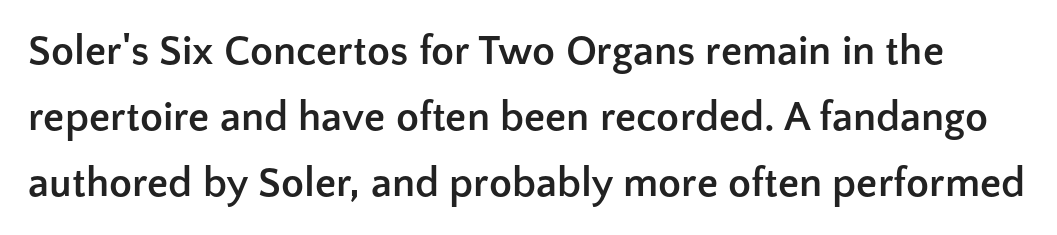
{"serif": "no", "italic": "no", "bold": "yes", "weight": "semibold", "width": "normal", "stroke_contrast": "low", "x_height": "medium", "monospaced": "no", "underline": "no", "line_spacing": "normal", "line_spacing_ratio": 1.57, "letter_spacing": "normal", "letter_spacing_em": 0.0, "glyph_px": 42}
